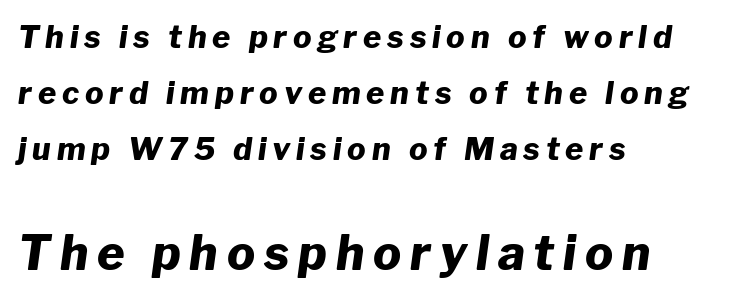
{"italic": "yes", "lean": "right", "slant_degrees": 8, "bold": "yes", "weight": "heavy", "width": "normal", "stroke_contrast": "low", "x_height": "medium", "monospaced": "no", "underline": "no", "align": "left", "line_spacing_ratio": 1.81, "larger_block": "second", "size_ratio": 1.52, "glyph_px": 47}
